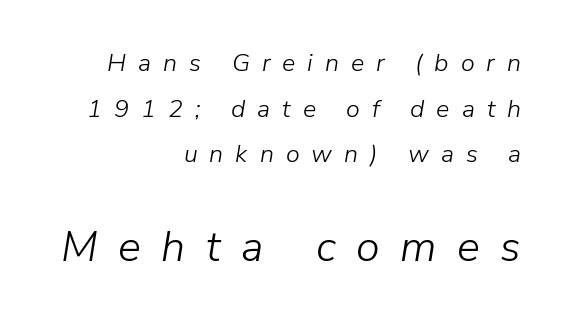
Spacing verdict: proportional, widths tailored to each character. A typesetter would mark this as italic. Size hierarchy here favors the trailing block over the leading one. Tracking value appears strongly positive — letters spread wide. Has an underline been added? It has not.
